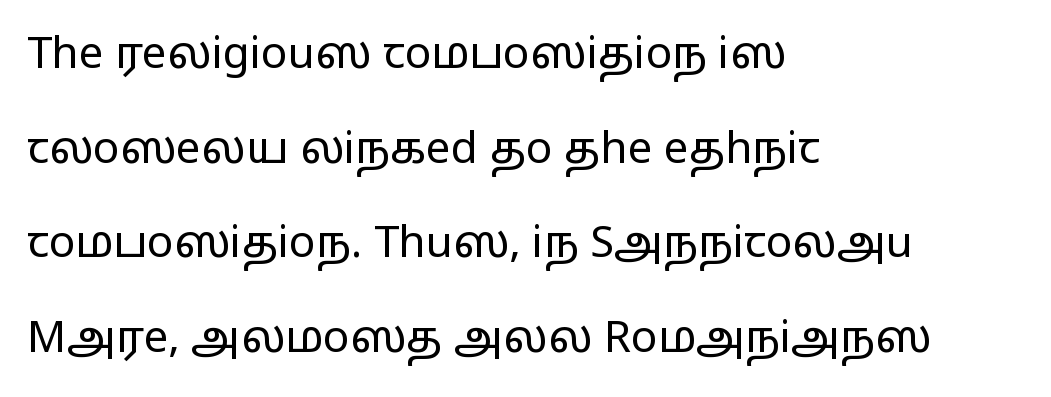
Q: Is the text bold? A: No.
Q: Is the text italic (slanted)? A: No, it is upright.
Q: Is the typeface a serif or a sans-serif typeface? A: Sans-serif.
Q: Is the text underlined? A: No.
Q: How is the paragraph aligned? A: Left-aligned.
Q: Is the spacing between letters normal or unusually wide? A: Normal.
Q: Is the spacing between lines tight, normal or loose? A: Loose.
Q: Width (condensed, normal, or wide)? A: Wide.
Q: Stroke contrast? A: Low.
Q: x-height? A: Medium.
Q: Monospaced? A: No.
